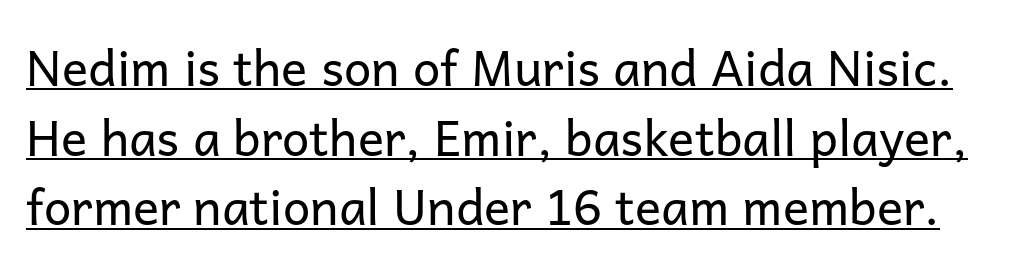
The image shows 49 px regular-weight sans-serif type, upright; set normal line spacing (1.42x), normal letter spacing, underlined; low stroke contrast and a medium x-height.
